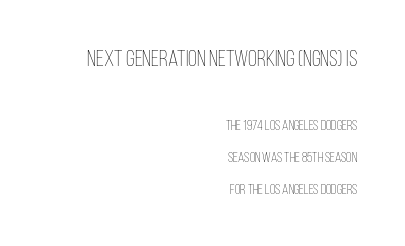
{"italic": "no", "bold": "no", "underline": "no", "align": "right", "line_spacing": "loose", "line_spacing_ratio": 2.28, "letter_spacing": "normal", "letter_spacing_em": 0.0, "larger_block": "first", "size_ratio": 1.64, "glyph_px": 23}
